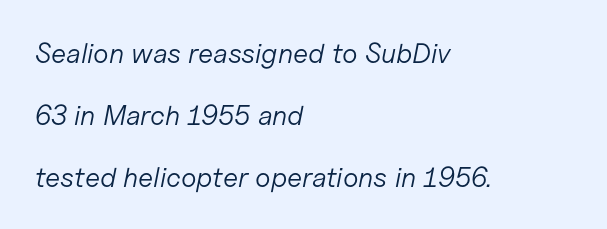
{"italic": "yes", "lean": "right", "slant_degrees": 11, "bold": "no", "weight": "light", "width": "normal", "stroke_contrast": "low", "x_height": "medium", "monospaced": "no", "underline": "no", "align": "left", "line_spacing": "loose", "line_spacing_ratio": 2.21, "letter_spacing": "normal", "letter_spacing_em": 0.0, "glyph_px": 28}
